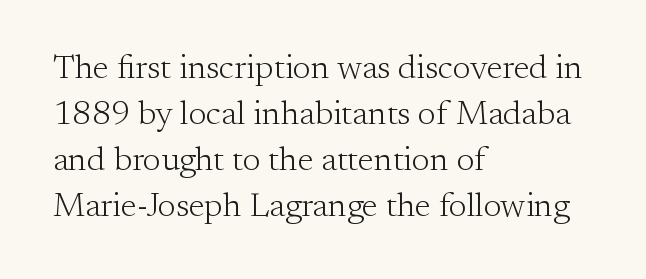
{"serif": "yes", "italic": "no", "bold": "no", "weight": "light", "width": "normal", "stroke_contrast": "medium", "x_height": "small", "monospaced": "no", "underline": "no", "align": "left", "line_spacing": "normal", "line_spacing_ratio": 1.35, "letter_spacing": "normal", "letter_spacing_em": 0.0, "glyph_px": 34}
